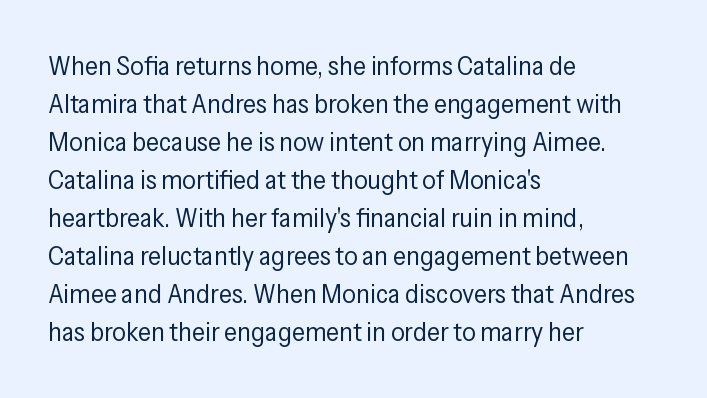
The designer left line spacing at the default. A classic flush-left, rag-right setting is used for this passage. The font sits on the lighter half of the weight spectrum, regular included. The letters stand straight up with perfectly vertical stems. No word sits above an underline.
